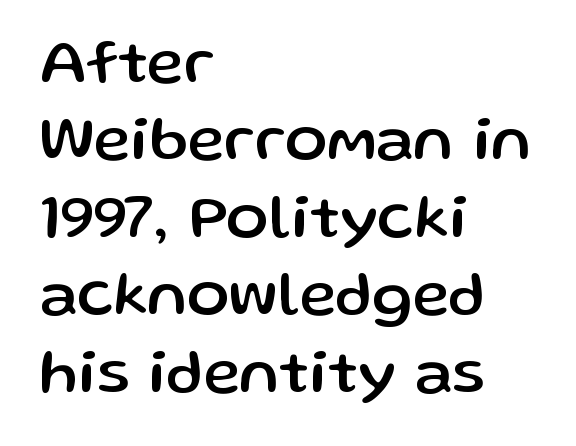
The image shows 63 px sans-serif type, upright; set left-aligned, line spacing 1.23x, normal letter spacing, not underlined; low stroke contrast and a medium x-height.
